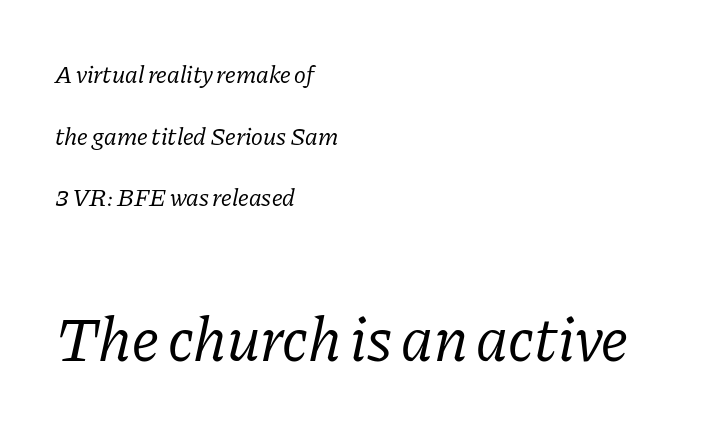
The image shows 63 px regular-weight serif type, italic (leaning right); set left-aligned, loose line spacing (2.47x), normal letter spacing, not underlined; the second (bottom) block is 2.52x larger; low stroke contrast and a medium x-height.
